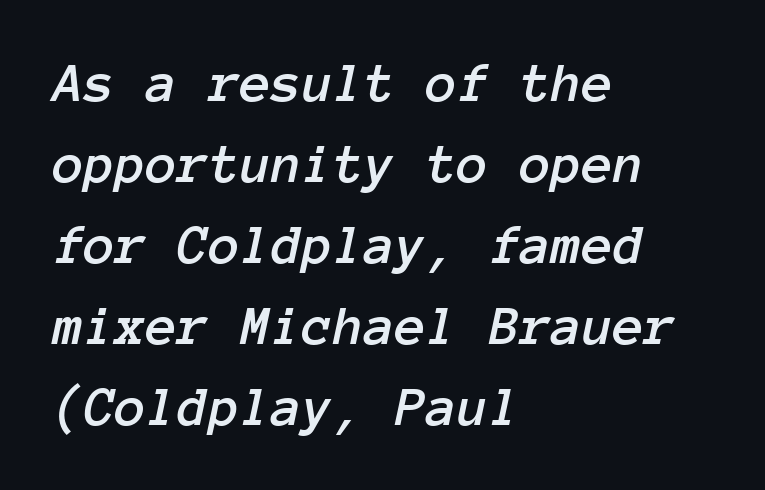
Q: Is the text italic (slanted)? A: Yes, it leans right by about 12 degrees.
Q: Is the text underlined? A: No.
Q: How is the paragraph aligned? A: Left-aligned.
Q: Is the spacing between letters normal or unusually wide? A: Normal.
Q: Is the spacing between lines tight, normal or loose? A: Normal.
Q: Width (condensed, normal, or wide)? A: Normal.
Q: Stroke contrast? A: Low.
Q: x-height? A: Medium.
Q: Monospaced? A: Yes.
